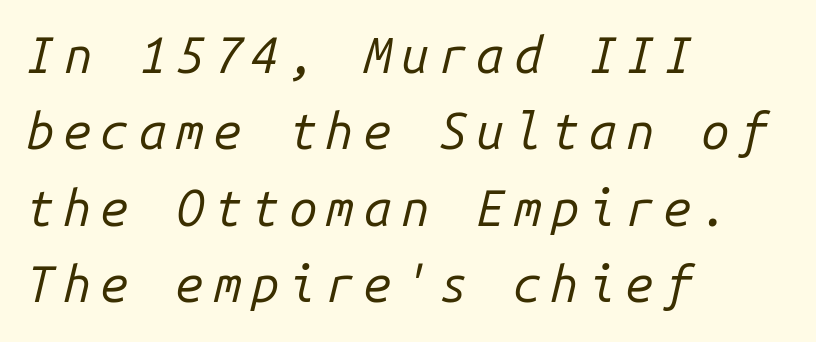
{"italic": "yes", "lean": "right", "slant_degrees": 14, "bold": "no", "weight": "regular", "width": "normal", "stroke_contrast": "low", "x_height": "medium", "monospaced": "yes", "underline": "no", "align": "left", "line_spacing": "normal", "line_spacing_ratio": 1.53, "glyph_px": 50}
